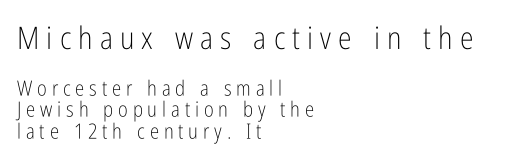
The image shows 31 px light, condensed sans-serif type, upright; set left-aligned, tight line spacing (1.03x), unusually wide letter spacing (+0.23 em), not underlined; the first (top) block is 1.48x larger; low stroke contrast and a medium x-height.
